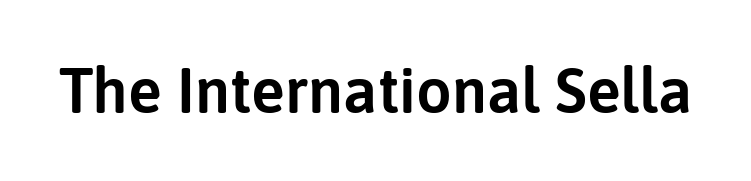
The image shows 63 px sans-serif type, upright; set normal letter spacing, not underlined; low stroke contrast and a medium x-height.
